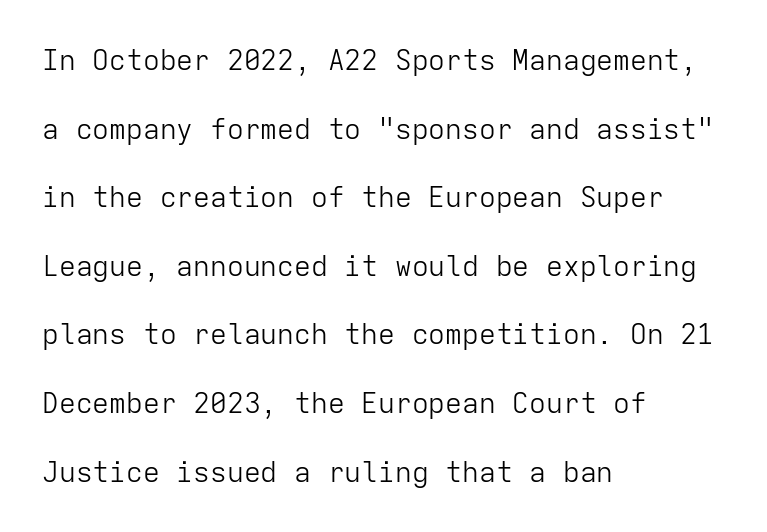
This block would shrink considerably if given ordinary leading; it's expanded now. Is this a sans? Yes — the strokes have no serifs. The letters sit at their default tracking, neither squeezed nor spread. Do the characters align in a grid? Yes, the font is monospaced.
